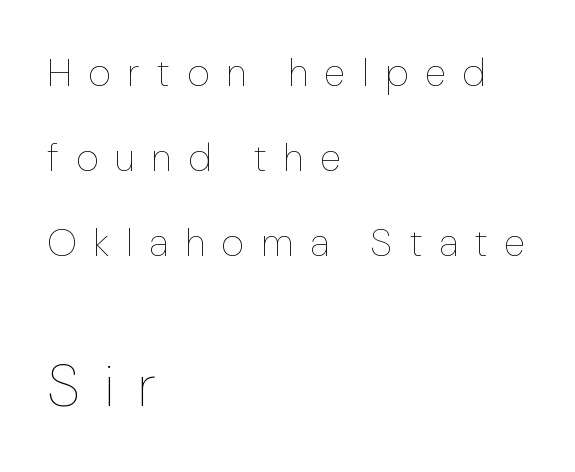
The image shows 58 px thin type, upright; set left-aligned, loose line spacing (2.18x), unusually wide letter spacing (+0.43 em), not underlined; the second (bottom) block is 1.49x larger; low stroke contrast and a medium x-height.
